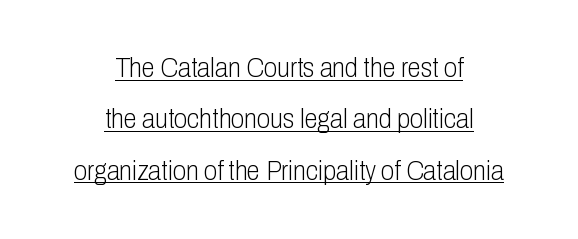
This sample carries an underscore along the baseline area. If you measured baseline to baseline, you'd find a long distance. The compositor balanced each line on the midline. It's the straight-up-and-down kind of type. Heft: none added — not bold. No extra tracking has been applied to these lines.
